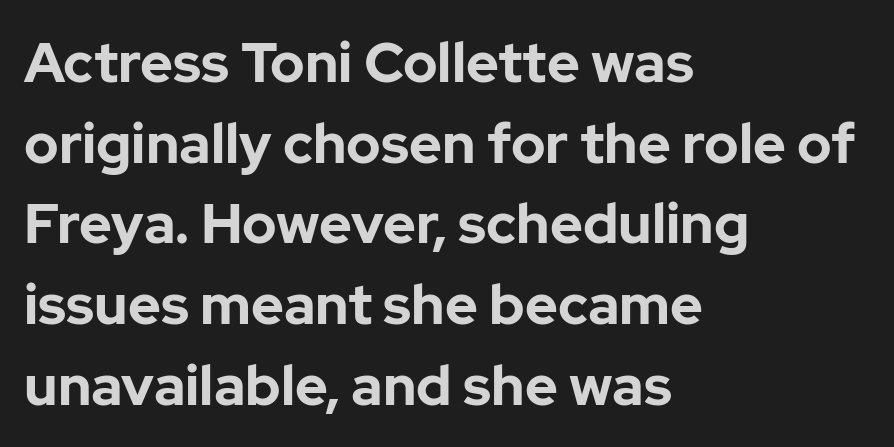
Here the glyphs are tracked normally, forming tight word shapes. Regular leading. The letters carry no serifs — their stems end cleanly without finishing strokes. Leftover space on each line is placed entirely after the last word. Just letters on the line, the space beneath them empty. Quick note: not italic, upright.
